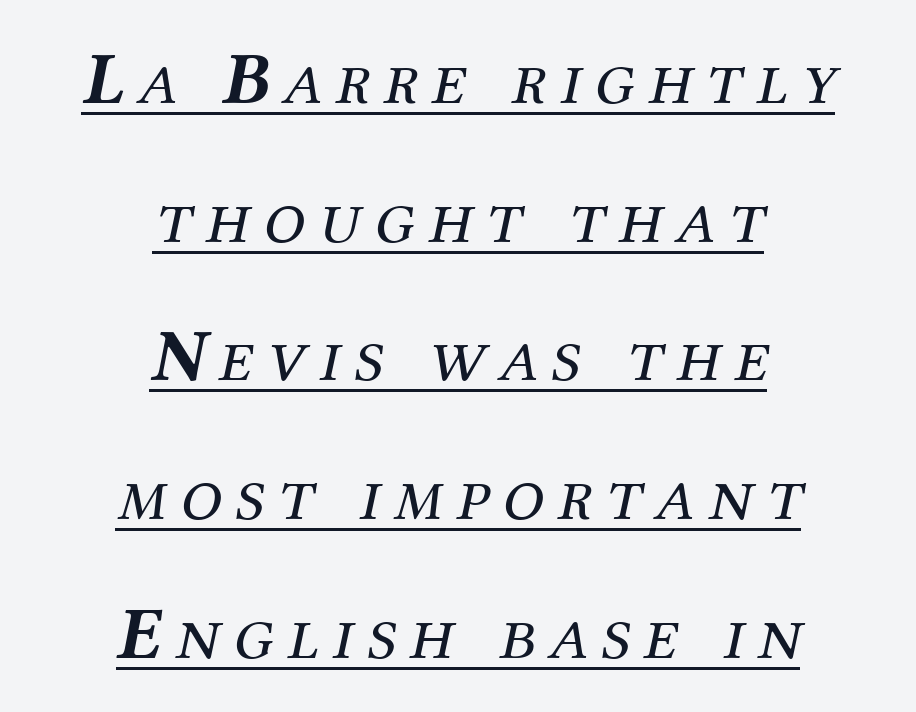
The letterforms sit at book weight or below. Notice how a bar underscores the lettering throughout. Character widths vary here, with narrow letters taking less room than wide ones. Each letter's strokes conclude with small projecting serifs.
